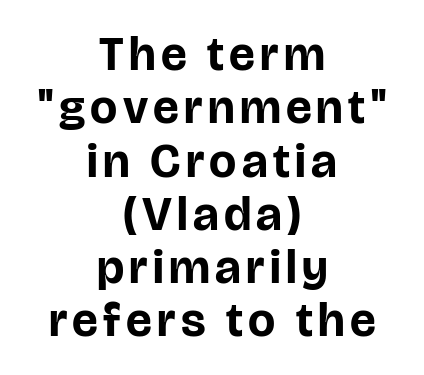
A typesetter would call this leading minimal, almost set solid. Honestly, there is no underline to notice here at all. This is sans-serif lettering, the kind often seen on screens and signage. This sample has the flowing, uneven cadence of proportional lettering. The lettering holds an erect, upright posture throughout. Is the block centered? Yes — each line is placed symmetrically about the middle.
